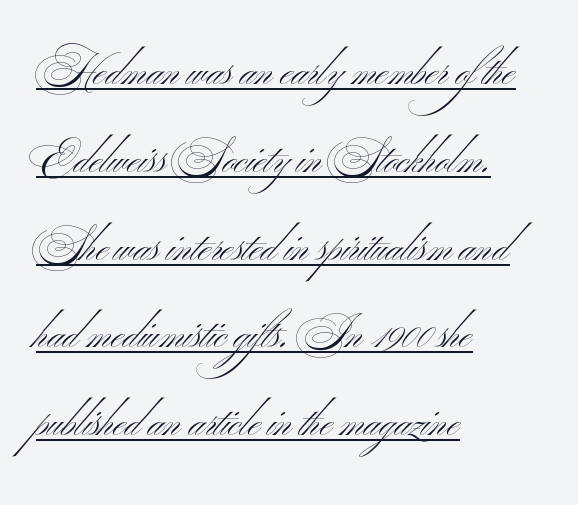
The image shows 42 px light, wide sans-serif type; set left-aligned, loose line spacing (2.09x), normal letter spacing, underlined; medium stroke contrast and a small x-height.
